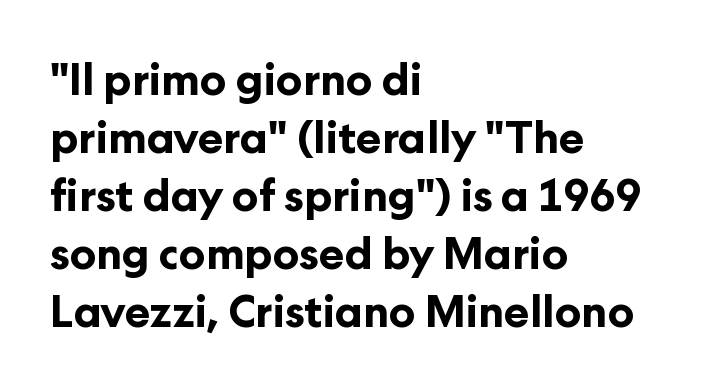
{"serif": "no", "italic": "no", "bold": "yes", "weight": "bold", "width": "normal", "stroke_contrast": "low", "x_height": "medium", "monospaced": "no", "underline": "no", "align": "left", "line_spacing": "normal", "line_spacing_ratio": 1.35, "letter_spacing": "normal", "letter_spacing_em": 0.0, "glyph_px": 43}
